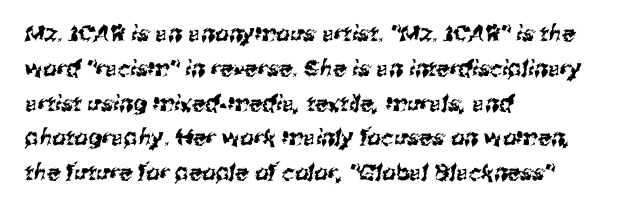
Check under the words: just untouched page. The rendering keeps characters at their native spacing. Successive baselines arrive at the customary interval. The typesetter chose a ragged-right arrangement here.
